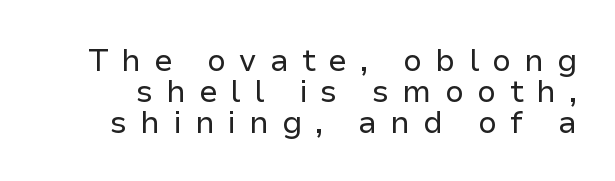
{"serif": "no", "italic": "no", "bold": "no", "weight": "regular", "width": "normal", "stroke_contrast": "low", "x_height": "medium", "monospaced": "no", "underline": "no", "line_spacing": "tight", "line_spacing_ratio": 1.0, "letter_spacing": "wide", "letter_spacing_em": 0.42, "glyph_px": 31}
